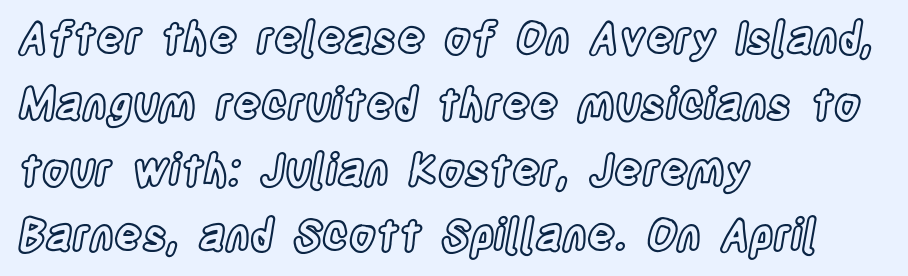
The image shows 43 px condensed type; set left-aligned, normal line spacing (1.53x), normal letter spacing, not underlined; a large x-height.
